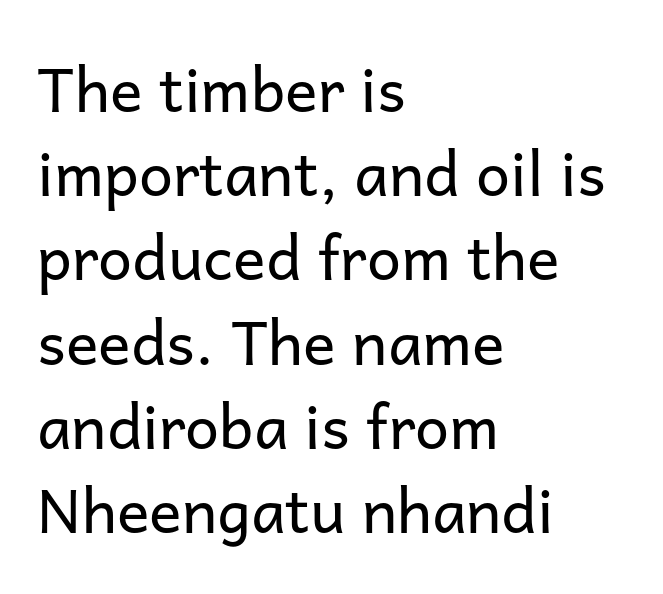
{"serif": "no", "italic": "no", "bold": "no", "weight": "regular", "width": "normal", "stroke_contrast": "low", "x_height": "medium", "monospaced": "no", "underline": "no", "align": "left", "line_spacing": "normal", "line_spacing_ratio": 1.38, "letter_spacing": "normal", "letter_spacing_em": 0.0, "glyph_px": 61}
